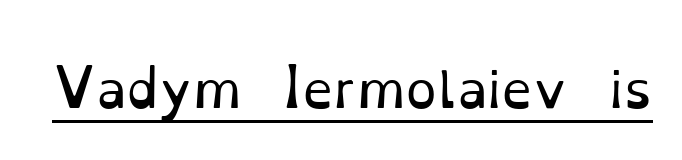
The image shows 50 px regular-weight serif type, upright; set normal letter spacing, underlined; low stroke contrast and a small x-height.
